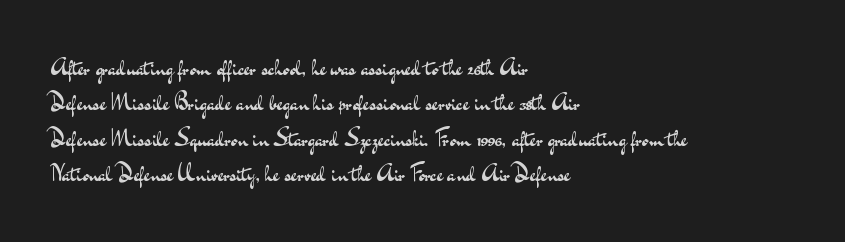
Q: Is the text bold? A: No.
Q: Is the text italic (slanted)? A: Yes.
Q: Is the text underlined? A: No.
Q: How is the paragraph aligned? A: Left-aligned.
Q: Is the spacing between letters normal or unusually wide? A: Normal.
Q: Is the spacing between lines tight, normal or loose? A: Normal.
